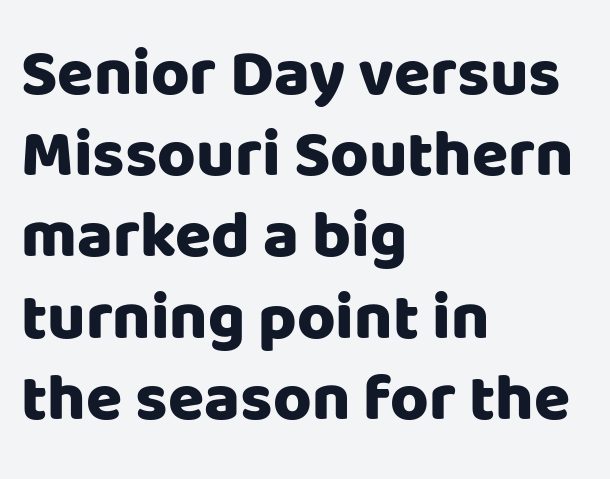
The image shows 66 px heavy sans-serif type, upright; set left-aligned, line spacing 1.23x, normal letter spacing, not underlined; low stroke contrast and a large x-height.
